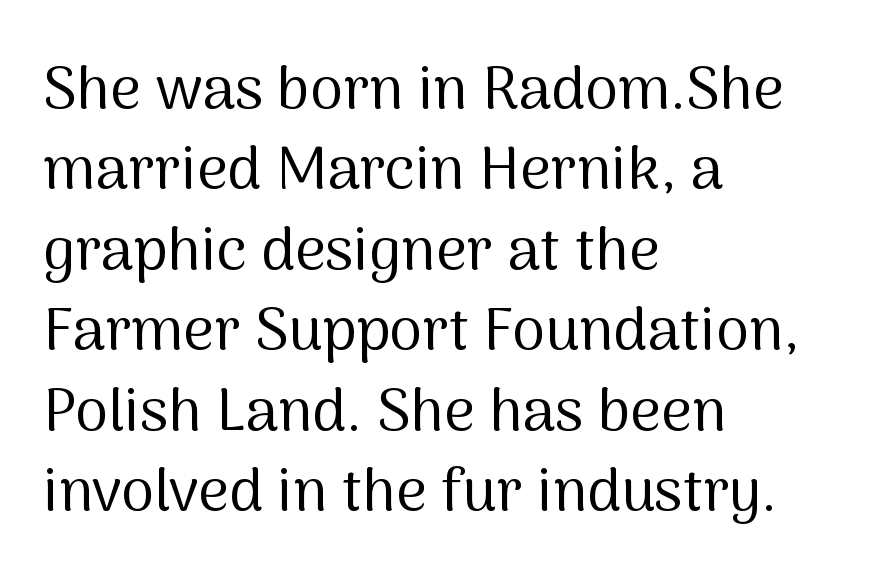
The image shows 60 px regular-weight sans-serif type, upright; set left-aligned, normal line spacing (1.34x), normal letter spacing, not underlined; medium stroke contrast and a medium x-height.
